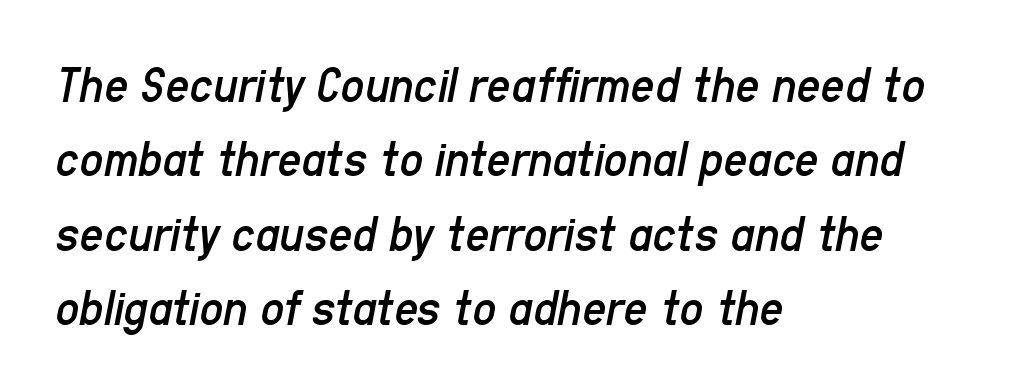
{"italic": "yes", "lean": "right", "slant_degrees": 11, "bold": "no", "weight": "regular", "width": "condensed", "stroke_contrast": "low", "x_height": "medium", "monospaced": "no", "underline": "no", "align": "left", "line_spacing": "normal", "line_spacing_ratio": 1.43, "letter_spacing": "normal", "letter_spacing_em": 0.0, "glyph_px": 52}
